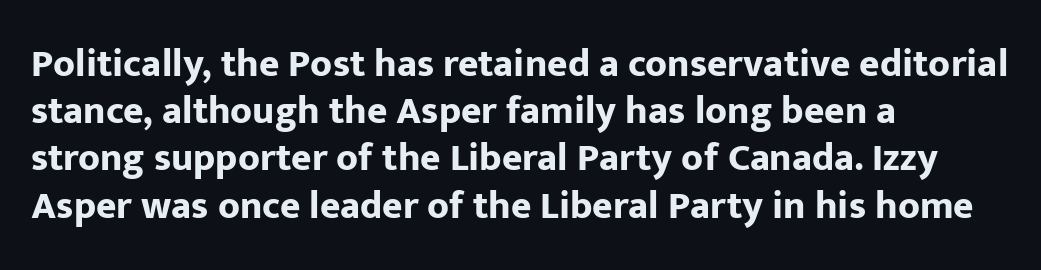
The image shows 39 px bold sans-serif type, upright; set left-aligned, line spacing 1.21x, normal letter spacing, not underlined; low stroke contrast and a medium x-height.
